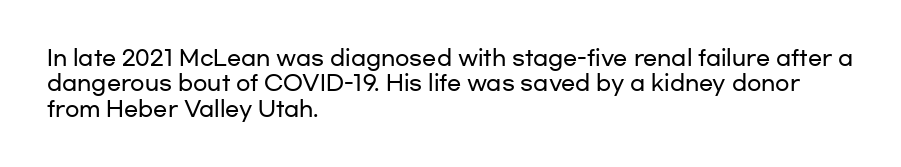
Q: Is the text italic (slanted)? A: No, it is upright.
Q: Is the text underlined? A: No.
Q: How is the paragraph aligned? A: Left-aligned.
Q: Is the spacing between letters normal or unusually wide? A: Normal.
